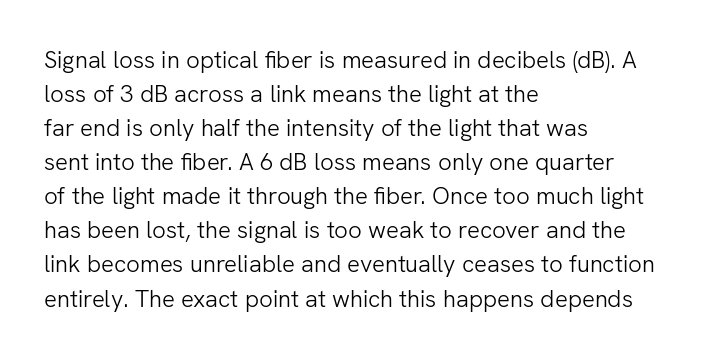
Just letters on the line, the space beneath them empty. The lines sit at an ordinary, default distance from one another. Reading down the block, your eye returns to a fixed left position each line. Think standard paragraph weight, or any step lighter than that.
